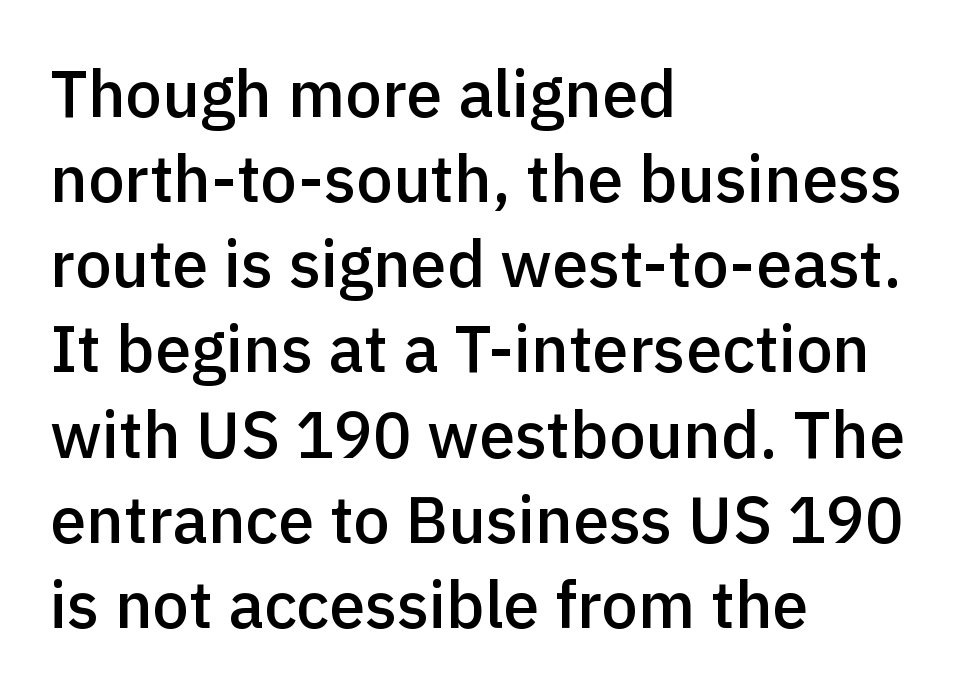
The image shows 65 px semibold sans-serif type, upright; set left-aligned, normal line spacing (1.31x), normal letter spacing, not underlined; a medium x-height.
